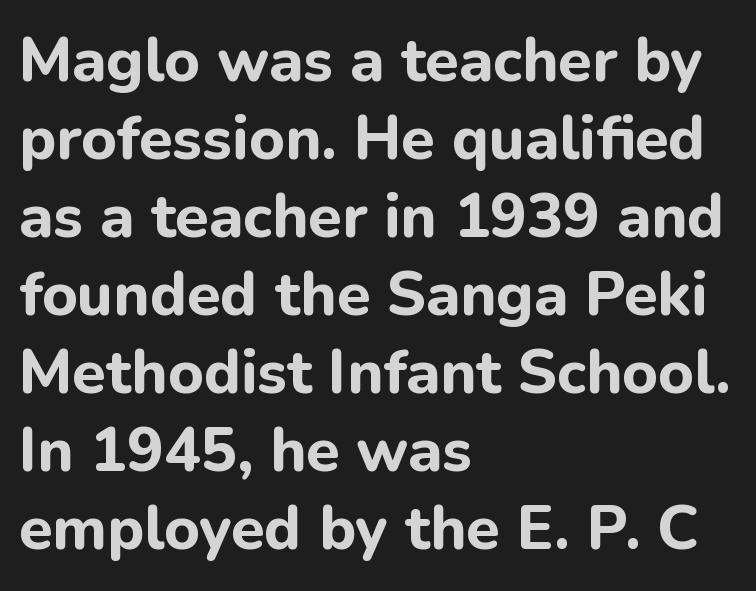
Successive baselines arrive at the customary interval. This sample is left-justified, so line endings fall wherever the words run out. Italic: no, the glyphs are upright roman. Check under the words: just untouched page. Students, note that the glyphs here touch the page at normal intervals.
